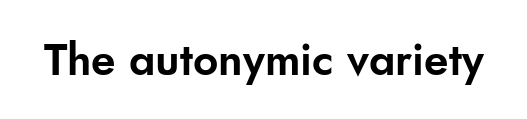
Q: Is the text italic (slanted)? A: No, it is upright.
Q: Is the typeface a serif or a sans-serif typeface? A: Sans-serif.
Q: Is the text underlined? A: No.
Q: Is the spacing between letters normal or unusually wide? A: Normal.
Q: Width (condensed, normal, or wide)? A: Normal.
Q: Stroke contrast? A: Low.
Q: x-height? A: Small.
Q: Monospaced? A: No.
